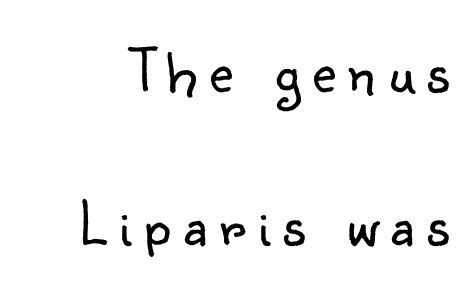
Q: Is the text bold? A: No.
Q: Is the text italic (slanted)? A: No, it is upright.
Q: Is the typeface a serif or a sans-serif typeface? A: Sans-serif.
Q: Is the text underlined? A: No.
Q: Is the spacing between lines tight, normal or loose? A: Loose.
Q: Width (condensed, normal, or wide)? A: Normal.
Q: Stroke contrast? A: Low.
Q: x-height? A: Small.
Q: Monospaced? A: No.
